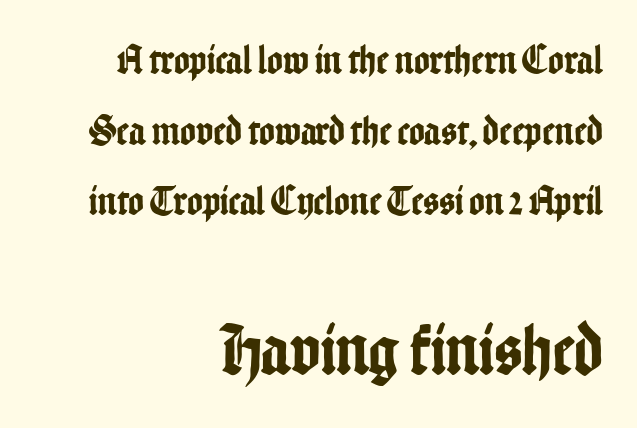
Q: Is the text italic (slanted)? A: No, it is upright.
Q: Is the typeface a serif or a sans-serif typeface? A: Sans-serif.
Q: Is the text underlined? A: No.
Q: How is the paragraph aligned? A: Right-aligned.
Q: Is the spacing between letters normal or unusually wide? A: Normal.
Q: Is the spacing between lines tight, normal or loose? A: Normal.
Q: Which block of text is set in a larger size, the first (top) or the second (bottom)? A: The second (bottom) one.
Q: Width (condensed, normal, or wide)? A: Condensed.
Q: Stroke contrast? A: Low.
Q: x-height? A: Medium.
Q: Monospaced? A: No.
